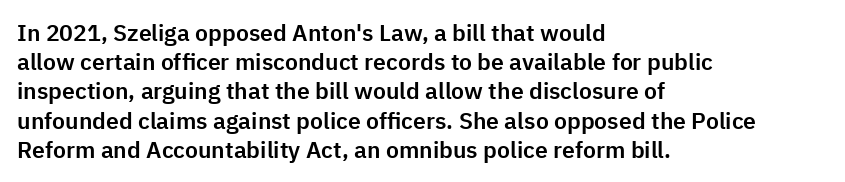
Interline gaps are of average width in this sample. Short note: letters normally spaced. Posture: vertical. The strip under each line holds only bare page. Which margin do the lines hug? The left one — the right edge is uneven.
